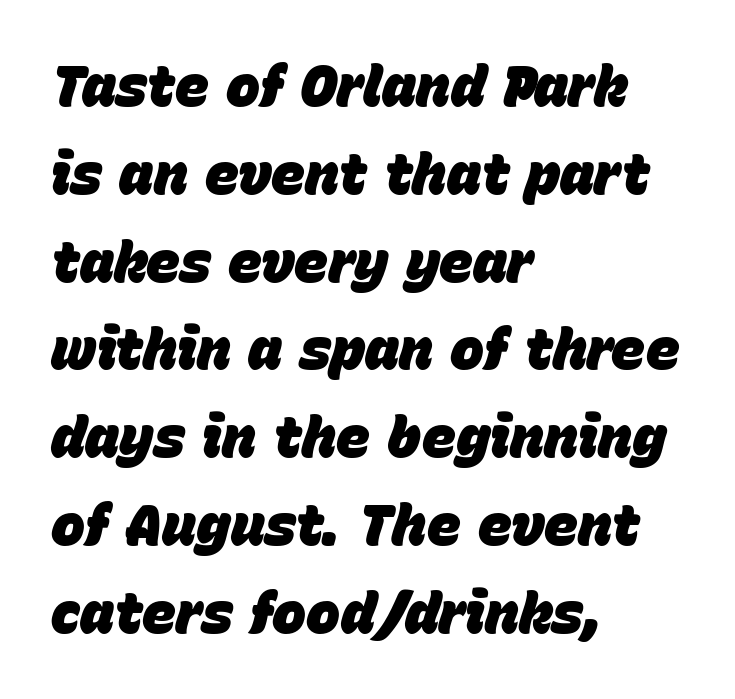
{"italic": "yes", "lean": "right", "slant_degrees": 15, "bold": "yes", "weight": "heavy", "width": "normal", "stroke_contrast": "low", "x_height": "large", "monospaced": "no", "underline": "no", "align": "left", "line_spacing": "normal", "line_spacing_ratio": 1.54, "letter_spacing": "normal", "letter_spacing_em": 0.0, "glyph_px": 57}
